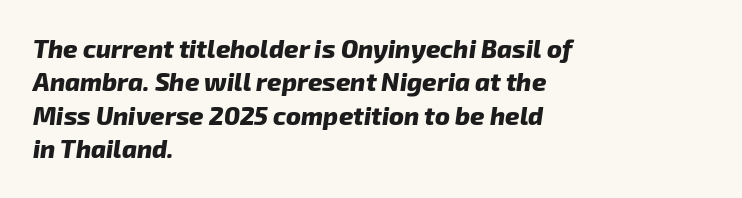
Slanted lettering throughout. Short and long lines alike share a common starting point at left. Look at the tracking — it's just the regular setting, nothing added. Type without underlining. Regarding leading, the lines here are spaced in the standard way.
